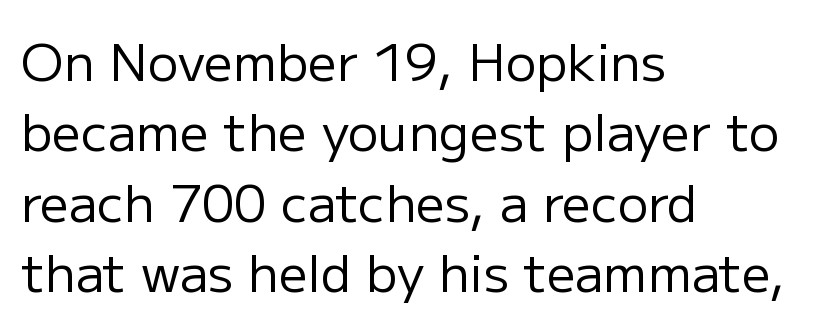
The font's upright variant was chosen for this text. Casual observation: everything's shoved over to the left. The passage shown is typed in a proportional face where columns would drift. No extra tracking has been applied to these lines.
